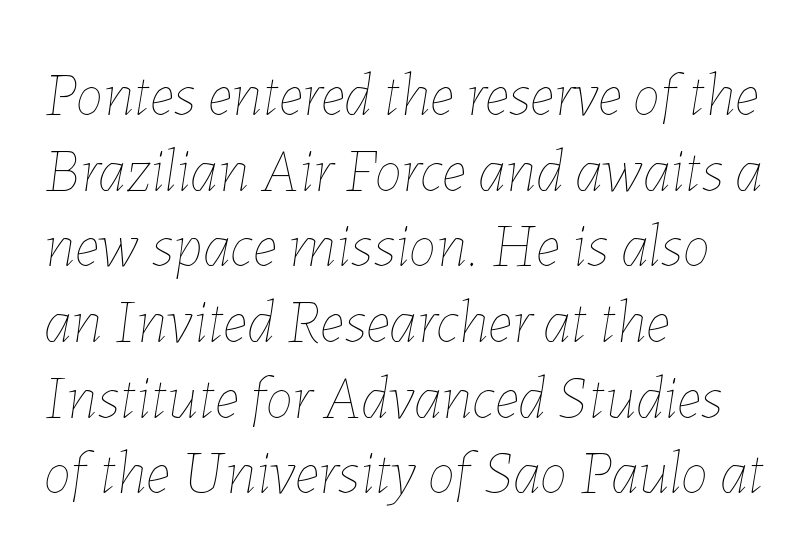
The image shows 62 px thin type, italic (leaning right); set left-aligned, line spacing 1.22x, normal letter spacing, not underlined; low stroke contrast and a medium x-height.
